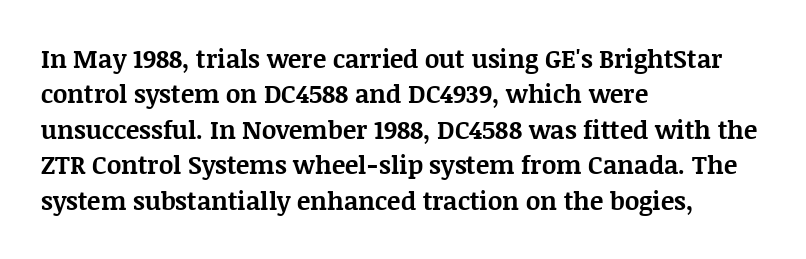
Q: Is the text bold? A: Yes.
Q: Is the text italic (slanted)? A: No, it is upright.
Q: Is the text underlined? A: No.
Q: How is the paragraph aligned? A: Left-aligned.
Q: Is the spacing between letters normal or unusually wide? A: Normal.
Q: Is the spacing between lines tight, normal or loose? A: Normal.
